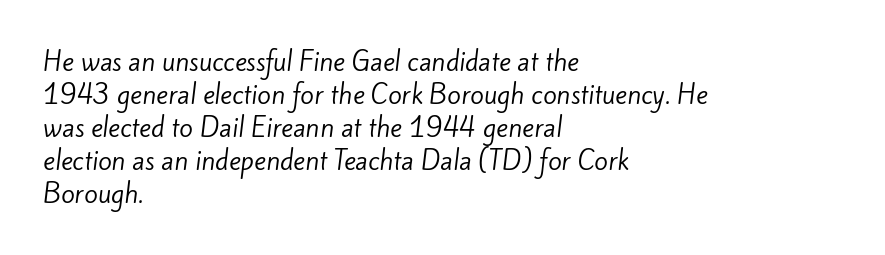
Q: Is the text bold? A: No.
Q: Is the text underlined? A: No.
Q: How is the paragraph aligned? A: Left-aligned.
Q: Is the spacing between letters normal or unusually wide? A: Normal.
Q: Is the spacing between lines tight, normal or loose? A: Normal.
